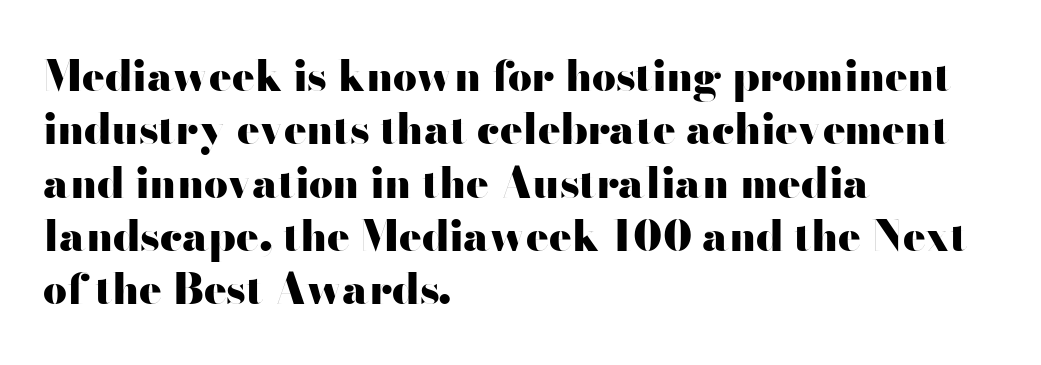
{"serif": "no", "italic": "no", "bold": "yes", "weight": "heavy", "width": "wide", "stroke_contrast": "high", "x_height": "small", "monospaced": "no", "underline": "no", "align": "left", "line_spacing": "normal", "line_spacing_ratio": 1.27, "letter_spacing": "normal", "letter_spacing_em": 0.0, "glyph_px": 42}
